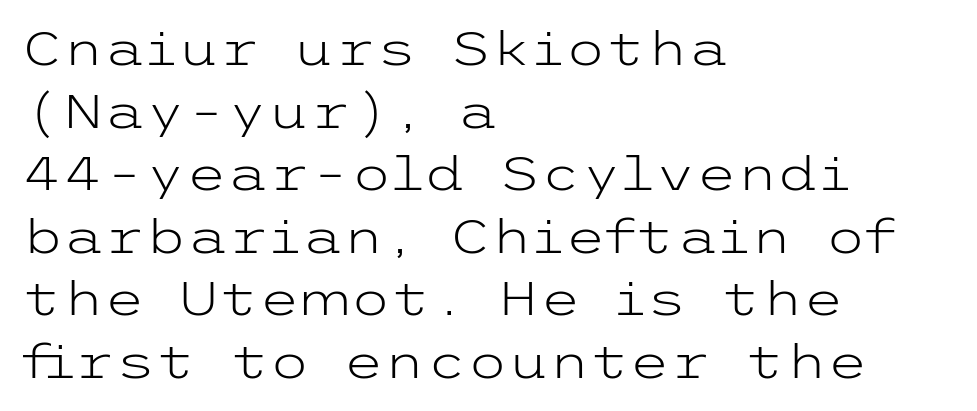
Notice how descenders clear the ascenders below comfortably — that's standard leading. Descenders are the only things crossing below the line. Tall strokes in this sample are plumb rather than angled. Letter spacing: default.
